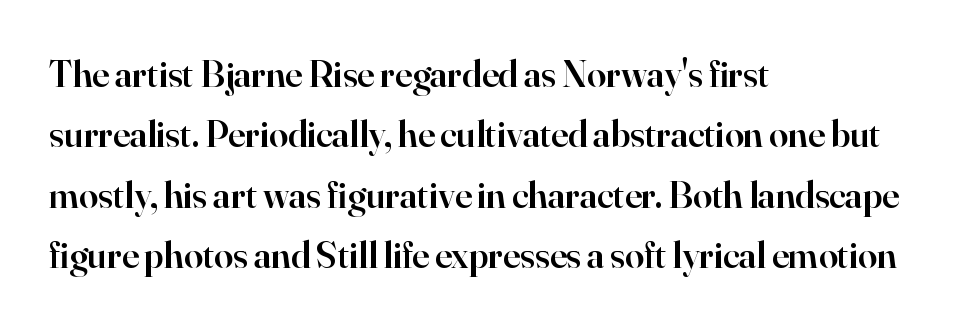
{"serif": "yes", "italic": "no", "bold": "semi", "weight": "semibold", "width": "normal", "stroke_contrast": "high", "x_height": "small", "monospaced": "no", "underline": "no", "align": "left", "line_spacing": "normal", "line_spacing_ratio": 1.59, "letter_spacing": "normal", "letter_spacing_em": 0.0, "glyph_px": 38}
